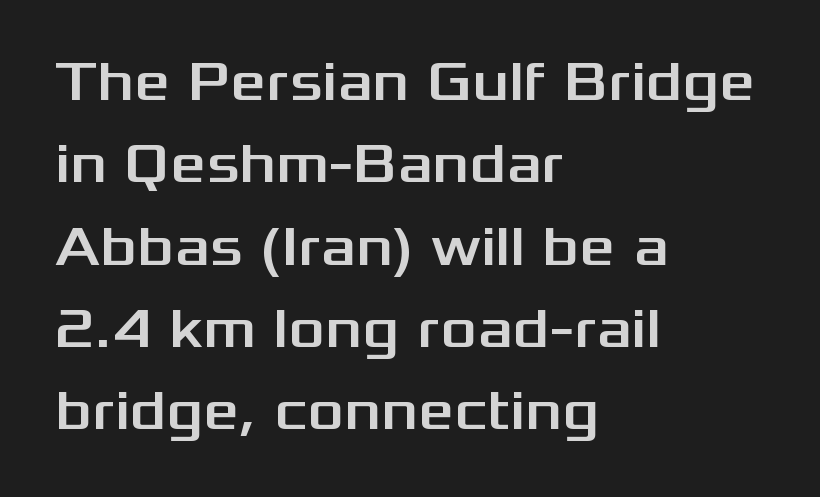
Q: Is the text italic (slanted)? A: No, it is upright.
Q: Is the typeface a serif or a sans-serif typeface? A: Sans-serif.
Q: Is the text underlined? A: No.
Q: How is the paragraph aligned? A: Left-aligned.
Q: Is the spacing between letters normal or unusually wide? A: Normal.
Q: Is the spacing between lines tight, normal or loose? A: Normal.
Q: Width (condensed, normal, or wide)? A: Wide.
Q: Stroke contrast? A: Medium.
Q: x-height? A: Medium.
Q: Monospaced? A: No.
